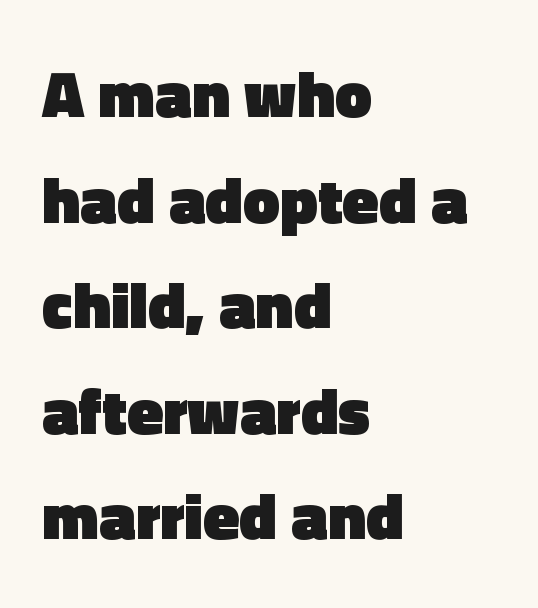
Q: Is the text bold? A: Yes.
Q: Is the text italic (slanted)? A: No, it is upright.
Q: Is the typeface a serif or a sans-serif typeface? A: Sans-serif.
Q: Is the text underlined? A: No.
Q: How is the paragraph aligned? A: Left-aligned.
Q: Is the spacing between letters normal or unusually wide? A: Normal.
Q: Is the spacing between lines tight, normal or loose? A: Normal.
Q: Width (condensed, normal, or wide)? A: Normal.
Q: x-height? A: Medium.
Q: Monospaced? A: No.
